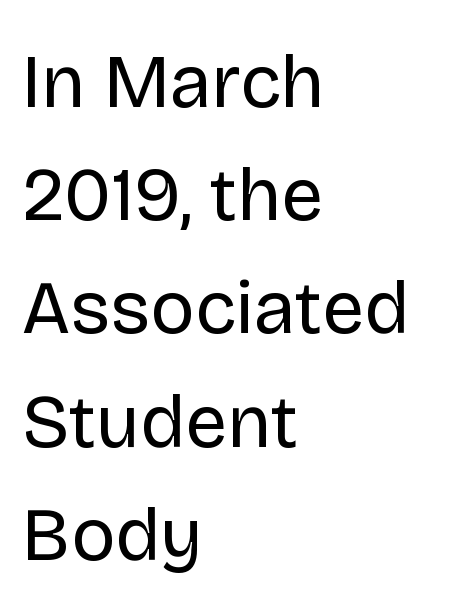
Ink coverage per letter is moderate at most. Typographically, this falls in the sans-serif category. There is no visible air inserted between adjacent glyphs. Character widths vary here, with narrow letters taking less room than wide ones. Posture: straight, roman, zero tilt. Honestly, the row spacing looks completely unremarkable.
